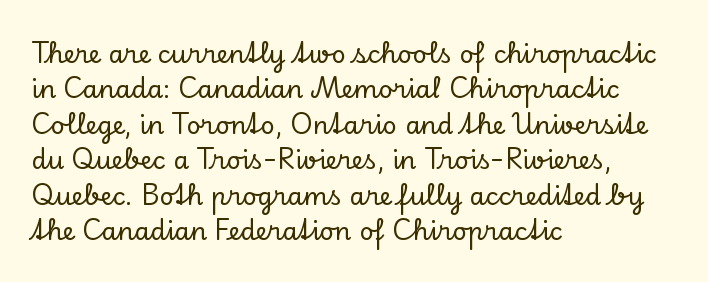
The image shows 25 px text type, upright; set left-aligned, normal line spacing (1.42x), normal letter spacing, not underlined.
